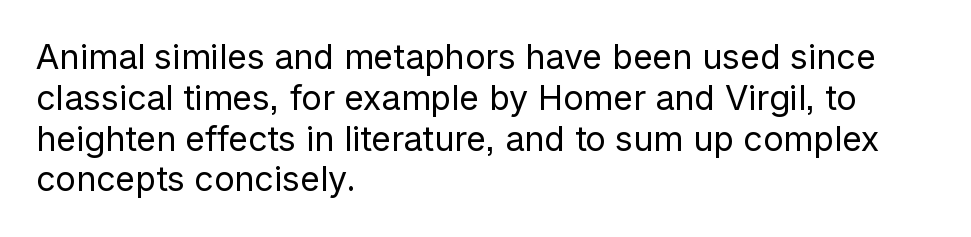
The image shows 34 px regular-weight sans-serif type, upright; set left-aligned, line spacing 1.2x, normal letter spacing, not underlined; low stroke contrast and a medium x-height.
